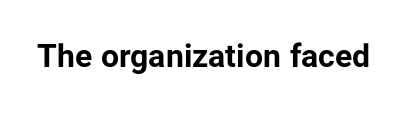
Do the characters align in a grid? No, the font is proportional. The strokes are fattened all the way to bold. The specimen omits any rule beneath the text block's lines. Words appear dense and cohesive because spacing is normal.
